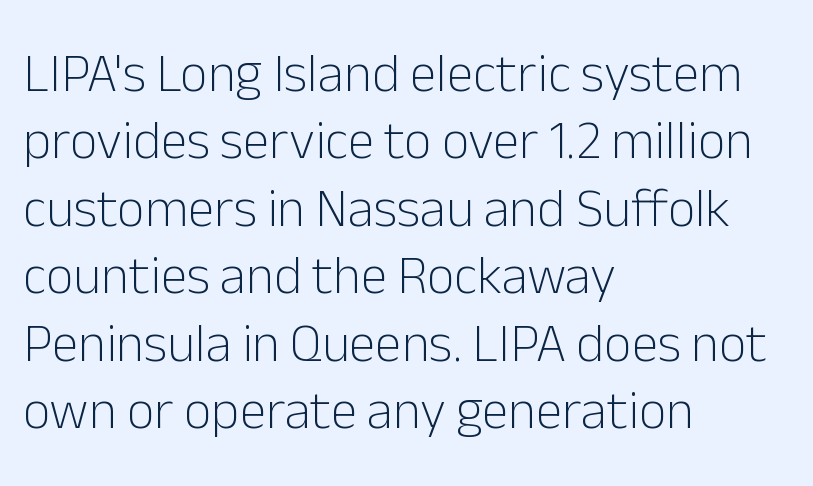
Q: Is the text bold? A: No.
Q: Is the text italic (slanted)? A: No, it is upright.
Q: Is the typeface a serif or a sans-serif typeface? A: Sans-serif.
Q: Is the text underlined? A: No.
Q: How is the paragraph aligned? A: Left-aligned.
Q: Is the spacing between letters normal or unusually wide? A: Normal.
Q: Is the spacing between lines tight, normal or loose? A: Normal.
Q: Width (condensed, normal, or wide)? A: Normal.
Q: Stroke contrast? A: Low.
Q: x-height? A: Medium.
Q: Monospaced? A: No.
